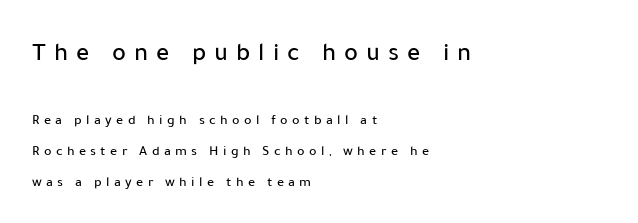
The image shows 26 px text type, upright; set left-aligned, loose line spacing (2.18x), unusually wide letter spacing (+0.31 em), not underlined; the first (top) block is 1.86x larger.
